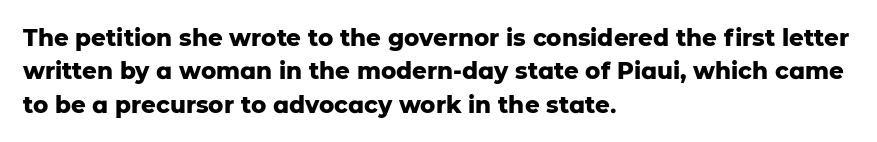
Q: Is the text bold? A: Yes.
Q: Is the text italic (slanted)? A: No, it is upright.
Q: Is the text underlined? A: No.
Q: How is the paragraph aligned? A: Left-aligned.
Q: Is the spacing between letters normal or unusually wide? A: Normal.
Q: Is the spacing between lines tight, normal or loose? A: Normal.
